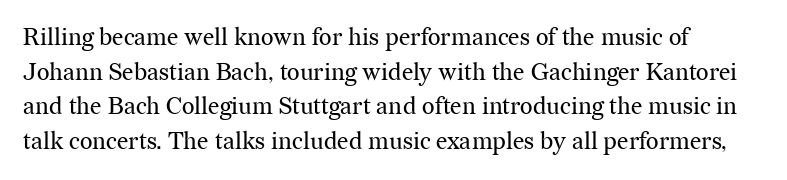
Regarding leading, the lines here are spaced in the standard way. The letters look calm and open, with moderate or lighter stems. Layout note: lines flush left. The rendering keeps characters at their native spacing. The lettering stays uniformly vertical, giving the passage a roman look. Underline: absent.
